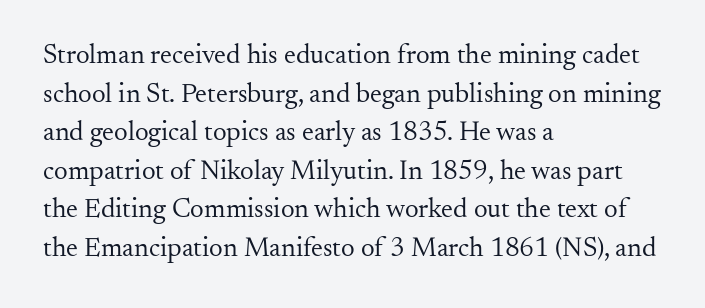
{"italic": "no", "bold": "no", "underline": "no", "align": "left", "line_spacing": "normal", "line_spacing_ratio": 1.43, "letter_spacing": "normal", "letter_spacing_em": 0.0, "glyph_px": 27}
